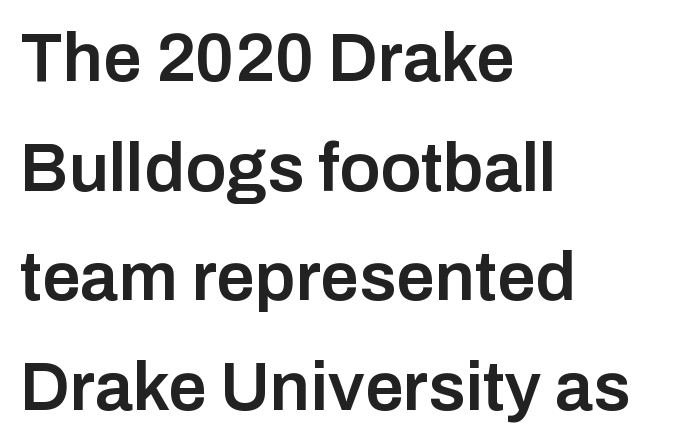
{"serif": "no", "italic": "no", "bold": "semi", "weight": "semibold", "width": "normal", "stroke_contrast": "low", "x_height": "medium", "monospaced": "no", "underline": "no", "align": "left", "line_spacing": "normal", "line_spacing_ratio": 1.59, "letter_spacing": "normal", "letter_spacing_em": 0.0, "glyph_px": 69}
